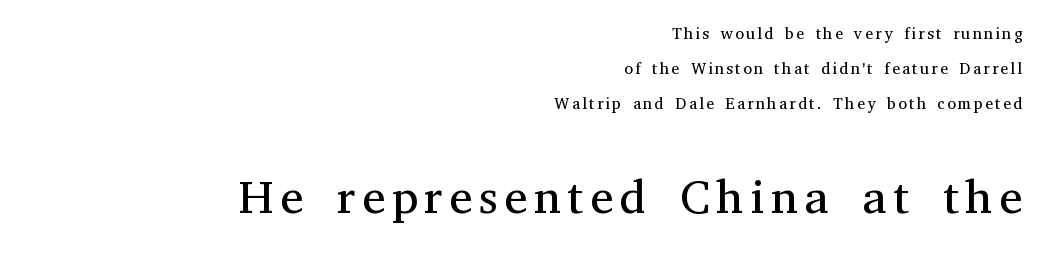
Q: Is the text bold? A: No.
Q: Is the text italic (slanted)? A: No, it is upright.
Q: Is the typeface a serif or a sans-serif typeface? A: Serif.
Q: Is the text underlined? A: No.
Q: How is the paragraph aligned? A: Right-aligned.
Q: Is the spacing between lines tight, normal or loose? A: Loose.
Q: Which block of text is set in a larger size, the first (top) or the second (bottom)? A: The second (bottom) one.
Q: Width (condensed, normal, or wide)? A: Normal.
Q: Stroke contrast? A: Medium.
Q: x-height? A: Medium.
Q: Monospaced? A: No.
